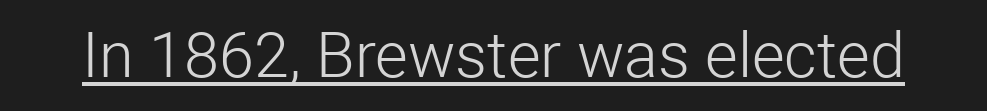
Varying glyph widths throughout — classic text-font behaviour. This reads as an unemphasized weight, regular at the heaviest. Looks like someone drew a line under every word here. Standard letterfit; no display-style spreading of the glyphs. A typesetter would mark this as roman, not italic. Look at the bottom of the vertical strokes: they stop flat, with no serifs.
